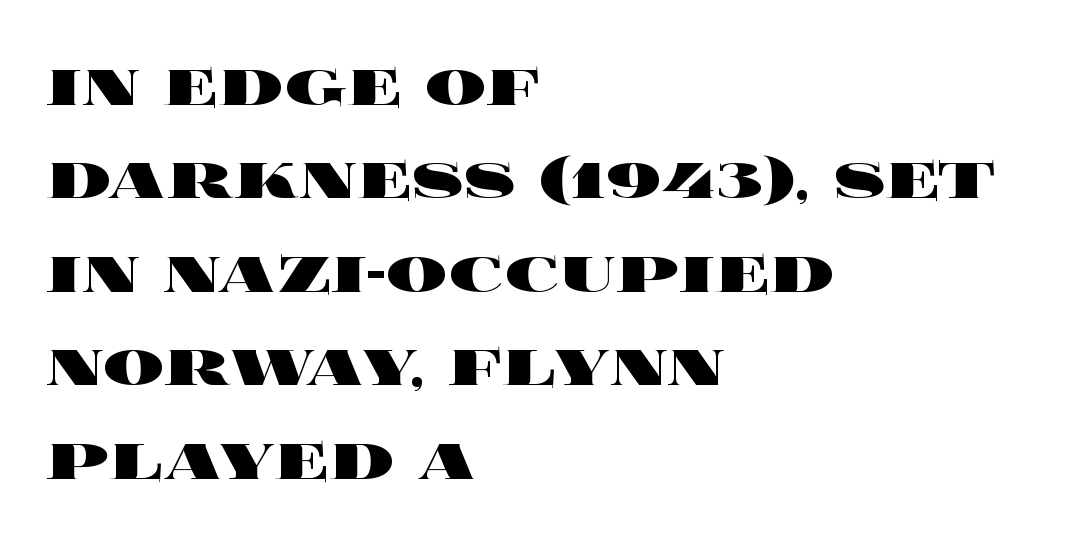
Students, note that the glyphs here touch the page at normal intervals. The typesetting leans heavy: a genuine bold. The type sits square on the baseline with zero lean. Do the characters align in a grid? No, the font is proportional.
